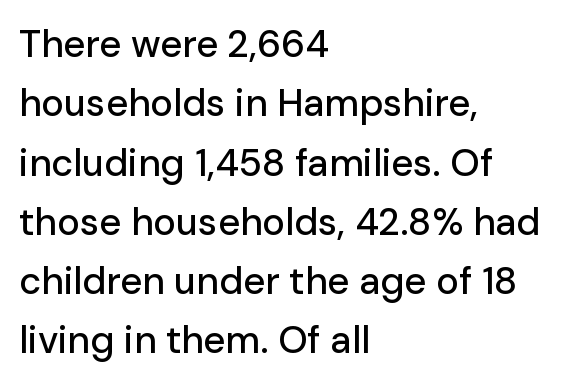
The image shows 38 px sans-serif type, upright; set left-aligned, normal line spacing (1.56x), normal letter spacing, not underlined; low stroke contrast and a medium x-height.
